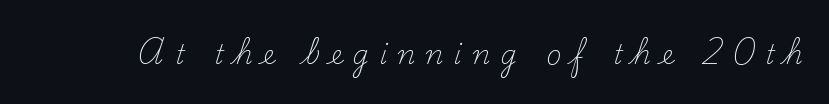
The rendering inserts visible extra space after every character. The characters are drawn with everyday or finer stroke widths. Anything drawn beneath the words? Only blank space.
